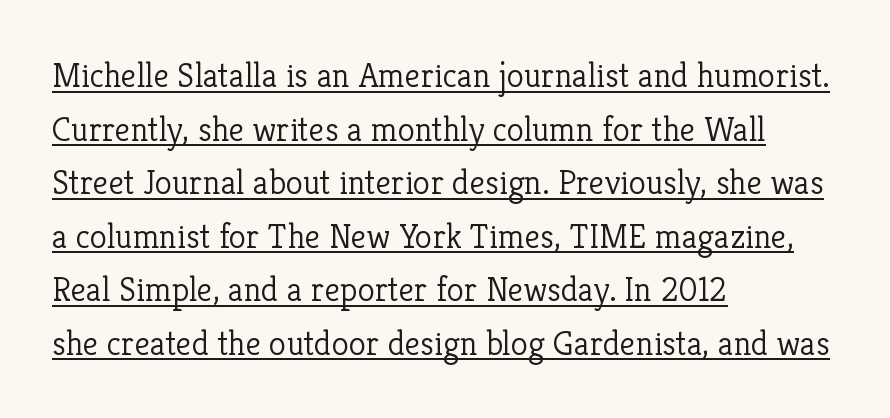
The image shows 35 px light serif type, upright; set left-aligned, normal line spacing (1.53x), normal letter spacing, underlined; low stroke contrast and a medium x-height.
